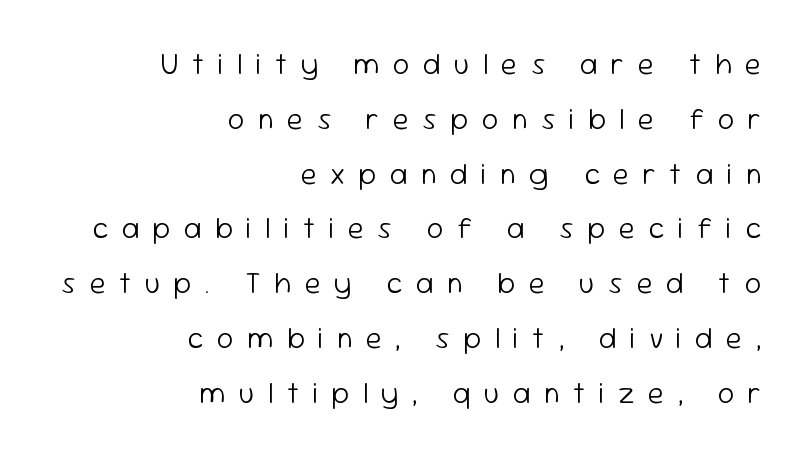
The image shows 29 px light sans-serif type, upright; set right-aligned, line spacing 1.89x, unusually wide letter spacing (+0.47 em), not underlined; low stroke contrast and a medium x-height.
